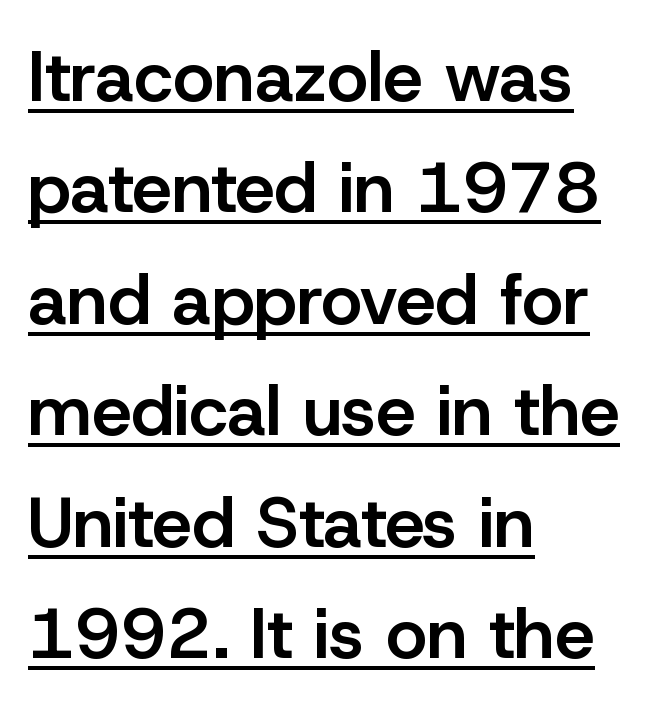
The image shows 71 px semibold sans-serif type, upright; set left-aligned, normal line spacing (1.57x), normal letter spacing, underlined; low stroke contrast and a medium x-height.
